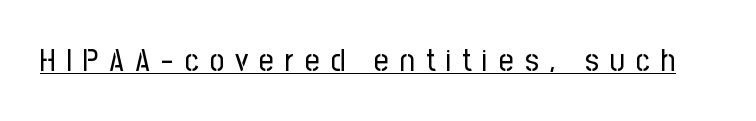
Q: Is the text bold? A: No.
Q: Is the text italic (slanted)? A: No, it is upright.
Q: Is the typeface a serif or a sans-serif typeface? A: Sans-serif.
Q: Is the text underlined? A: Yes.
Q: Is the spacing between letters normal or unusually wide? A: Unusually wide.
Q: Width (condensed, normal, or wide)? A: Condensed.
Q: Stroke contrast? A: Low.
Q: x-height? A: Medium.
Q: Monospaced? A: No.
